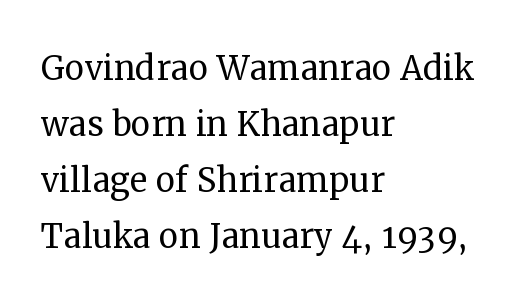
Character widths vary here, with narrow letters taking less room than wide ones. Regular leading. Has an underline been added? It has not. Stroke mass is kept to a normal reading level or below.
